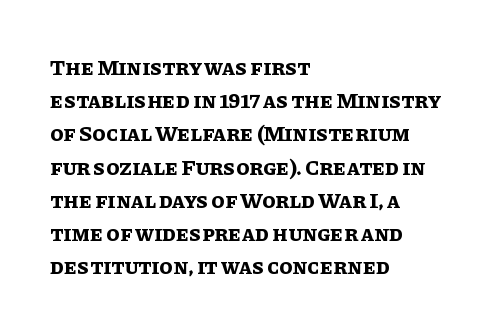
Leading matches the norm, producing a regular column. The area under the type is left untouched. Does extra space separate the letters? No, they use regular spacing. These lines were composed using upright roman letters.
